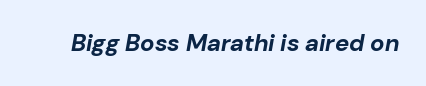
The image shows 24 px bold type, italic (leaning right); set normal letter spacing, not underlined.
